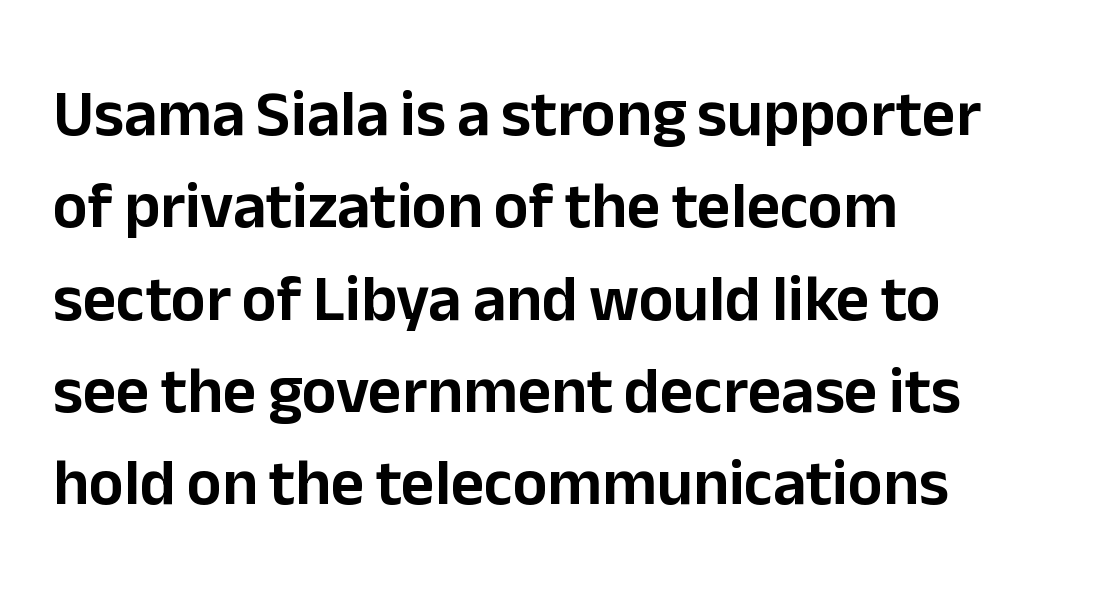
{"serif": "no", "italic": "no", "width": "normal", "stroke_contrast": "low", "x_height": "medium", "monospaced": "no", "underline": "no", "align": "left", "line_spacing": "normal", "line_spacing_ratio": 1.42, "letter_spacing": "normal", "letter_spacing_em": 0.0, "glyph_px": 65}
